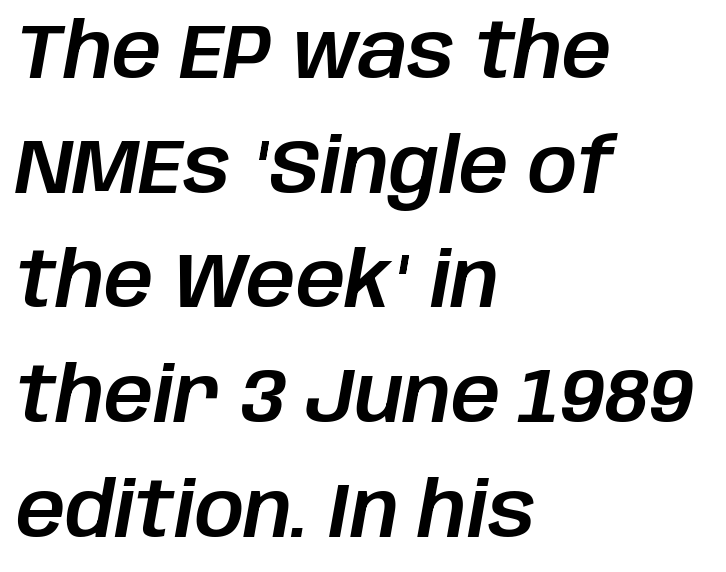
In terms of letterspacing, this is plain default setting. If you drew a ruler down the left edge, every line would touch it. The gap between lines stays unmarked. The rendering uses natural spacing where letterforms have individual widths. The axis of the letterforms is tilted away from vertical.
